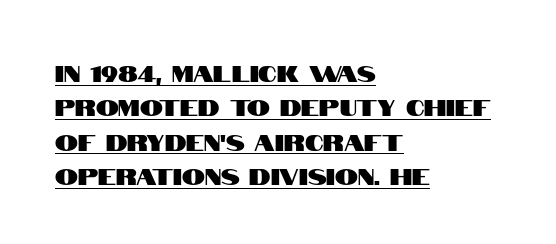
Alignment: flush left. Descenders here cross a horizontal rule under the line. The face used here is rendered with its standard letterfit. Characters remain perfectly vertical along every line. How would I describe the line gaps? Plain and ordinary.
